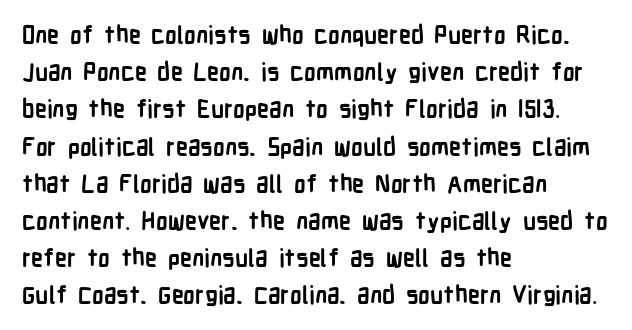
{"italic": "no", "bold": "yes", "underline": "no", "align": "left", "line_spacing": "normal", "line_spacing_ratio": 1.55, "letter_spacing": "normal", "letter_spacing_em": 0.0, "glyph_px": 24}
